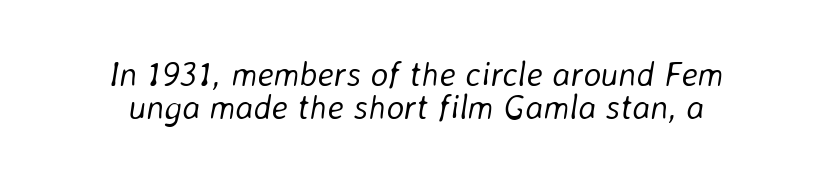
Closely set lines give the paragraph a compact silhouette. The rendering uses natural spacing where letterforms have individual widths. Stem width sits at or under what a default text font uses. Casual observation: everything's sitting right in the middle.
